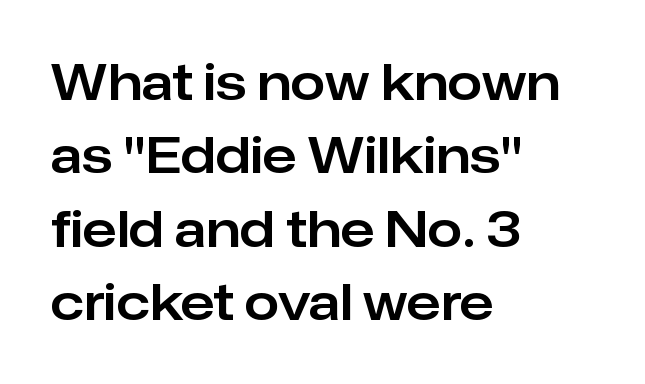
The image shows 50 px sans-serif type, upright; set left-aligned, normal line spacing (1.47x), normal letter spacing, not underlined; low stroke contrast and a medium x-height.
